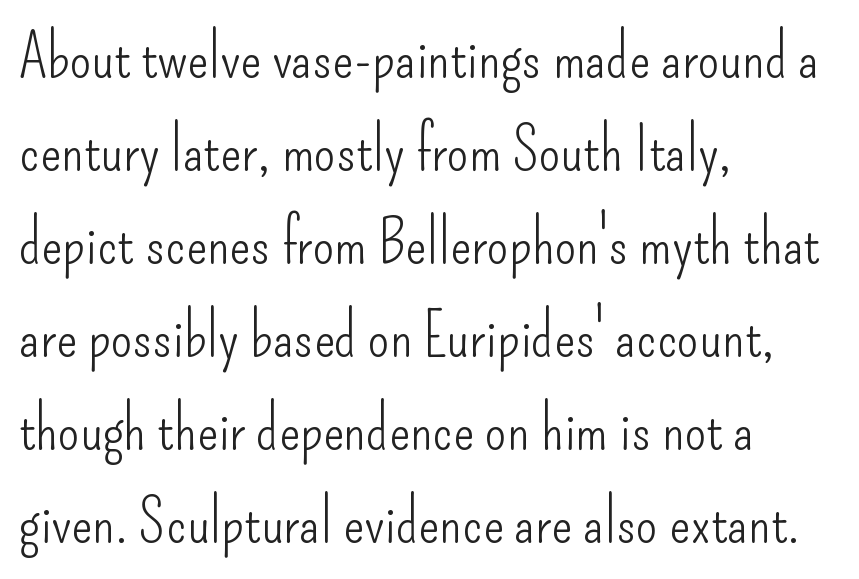
The image shows 62 px light, condensed sans-serif type, upright; set left-aligned, normal line spacing (1.5x), normal letter spacing, not underlined; low stroke contrast and a small x-height.
